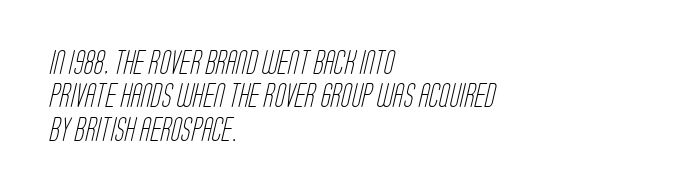
{"bold": "no", "underline": "no", "align": "left", "line_spacing": "normal", "line_spacing_ratio": 1.39, "letter_spacing": "normal", "letter_spacing_em": 0.0, "glyph_px": 24}
